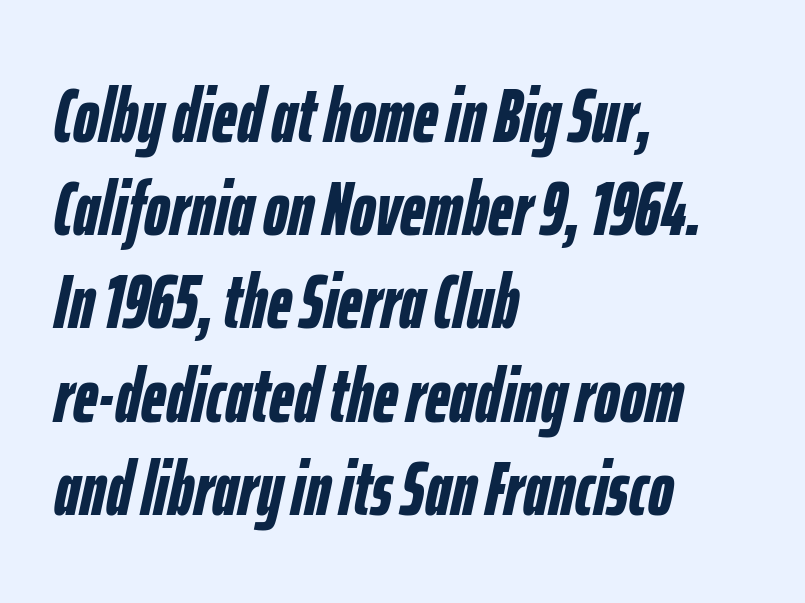
Designer's note — italics engaged. Each letter keeps its own natural width here, so spacing adapts to shape. Bare-footed words on every line. No extra tracking has been applied to these lines. Pretty heavy lettering here — definitely bold. Leftover space on each line is placed entirely after the last word.
